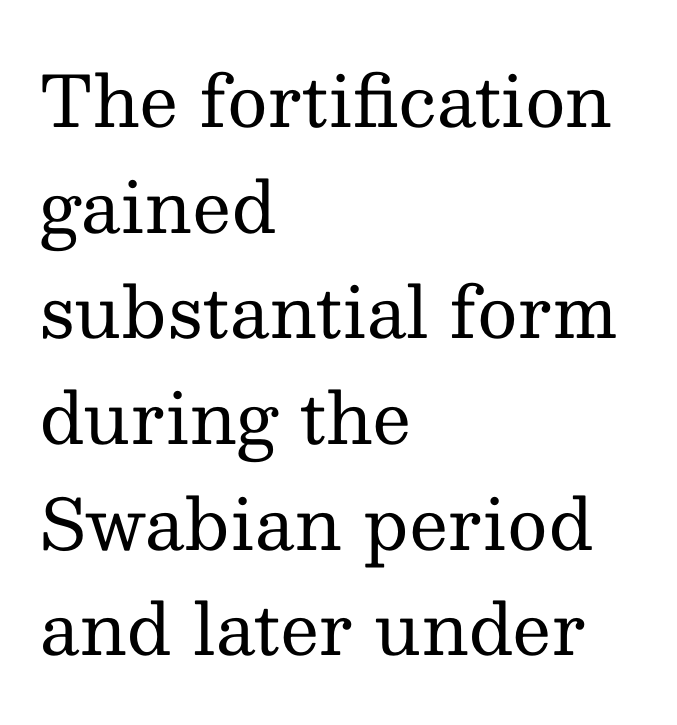
{"serif": "yes", "italic": "no", "bold": "no", "weight": "regular", "width": "normal", "stroke_contrast": "medium", "x_height": "medium", "monospaced": "no", "underline": "no", "align": "left", "line_spacing": "normal", "line_spacing_ratio": 1.51, "letter_spacing": "normal", "letter_spacing_em": 0.0, "glyph_px": 70}
